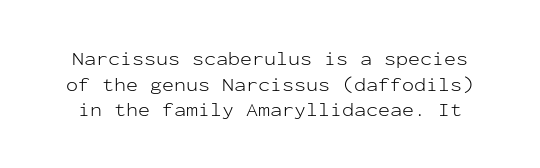
The image shows 20 px text type, upright; set normal line spacing (1.28x), normal letter spacing, not underlined.
